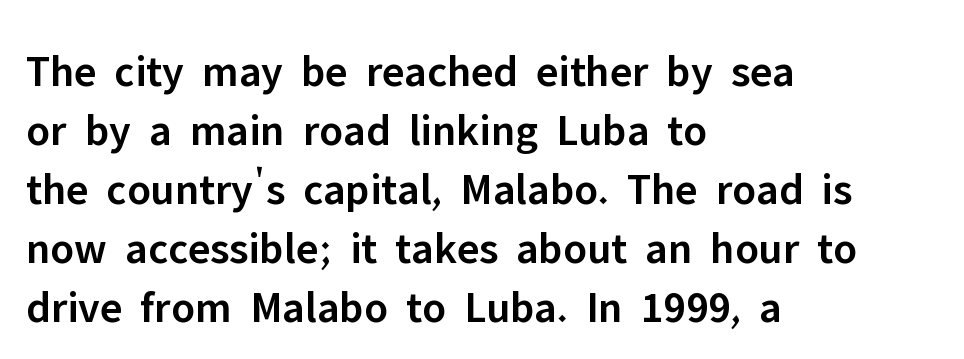
The image shows 45 px semibold sans-serif type, upright; set left-aligned, normal line spacing (1.31x), normal letter spacing, not underlined; low stroke contrast and a medium x-height.
